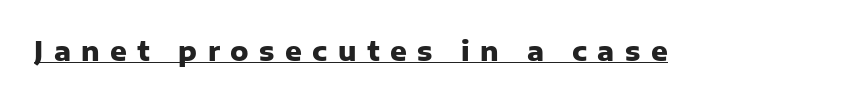
The image shows 26 px bold type, upright; set unusually wide letter spacing (+0.4 em), underlined.
